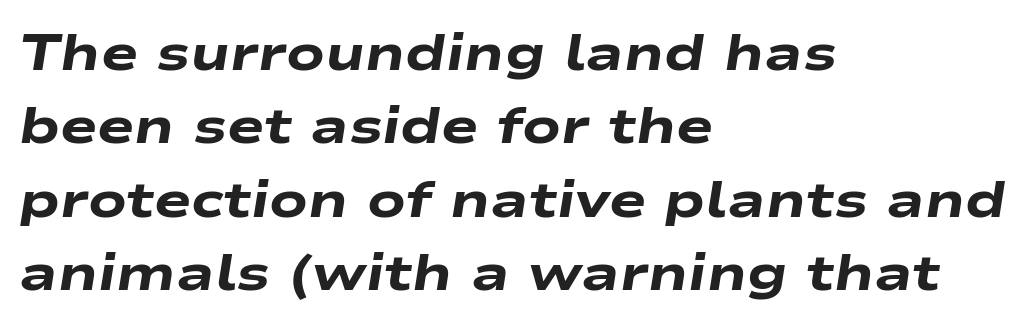
Q: Is the text bold? A: Yes.
Q: Is the text italic (slanted)? A: Yes, it leans right by about 9 degrees.
Q: Is the text underlined? A: No.
Q: How is the paragraph aligned? A: Left-aligned.
Q: Is the spacing between letters normal or unusually wide? A: Normal.
Q: Is the spacing between lines tight, normal or loose? A: Normal.
Q: Width (condensed, normal, or wide)? A: Wide.
Q: Stroke contrast? A: Low.
Q: x-height? A: Medium.
Q: Monospaced? A: No.
